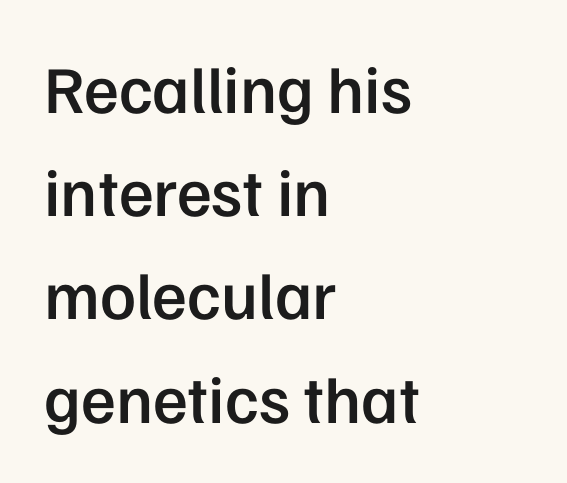
These lines sit exactly where default settings would place them. Typographically, this falls in the sans-serif category. The letterforms sit shoulder to shoulder at normal distance. Each letter keeps its own natural width here, so spacing adapts to shape.
